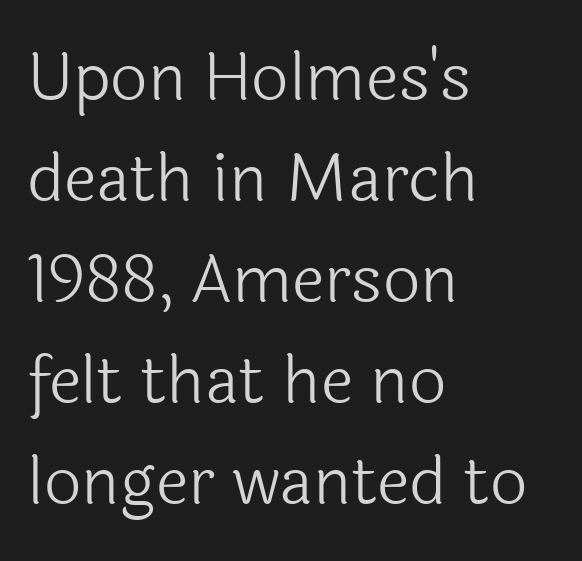
The image shows 66 px light sans-serif type, upright; set left-aligned, normal line spacing (1.53x), normal letter spacing, not underlined; a medium x-height.
